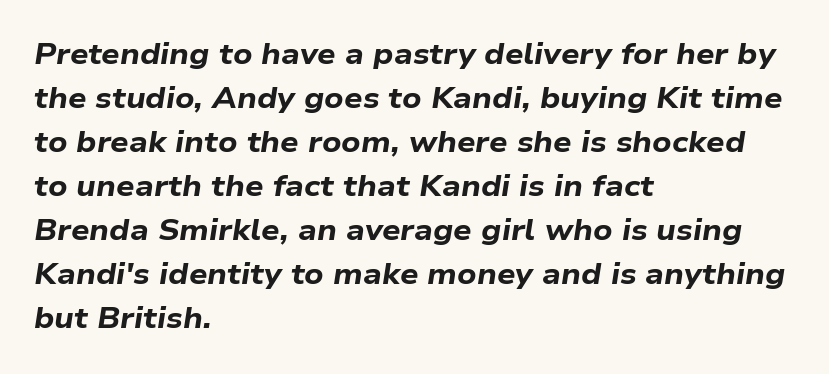
{"italic": "yes", "lean": "right", "slant_degrees": 9, "bold": "yes", "weight": "bold", "width": "wide", "stroke_contrast": "low", "x_height": "medium", "monospaced": "no", "underline": "no", "align": "left", "line_spacing": "normal", "line_spacing_ratio": 1.52, "letter_spacing": "normal", "letter_spacing_em": 0.0, "glyph_px": 29}
